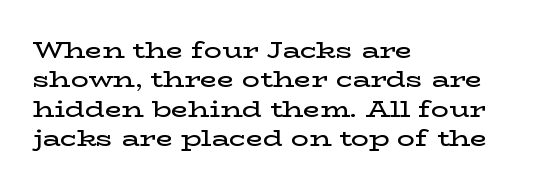
Notice how the passage keeps a crisp vertical edge on the left only. It's the straight-up-and-down kind of type. The zone under the glyphs is completely vacant. This is moderately heavy type, rendered in semibold. Compared with typical paragraphs, the rows here are spaced about the same.
